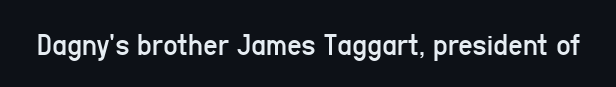
Here the designer chose a conventional face with non-uniform glyph widths. Is the stroke heavy? The answer is a plain regular-or-lighter. The tracking reads as untouched default to a designer's eye. The designer went with a sans here, leaving each stem footless.
